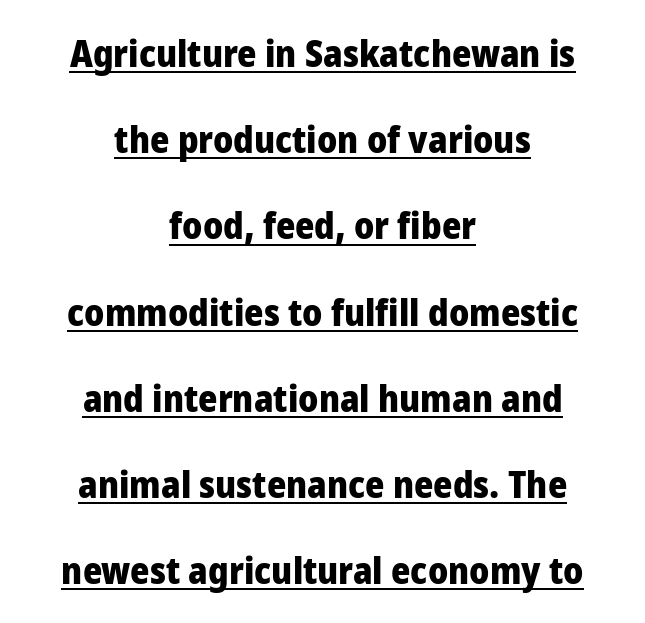
{"serif": "no", "italic": "no", "bold": "yes", "weight": "heavy", "width": "normal", "stroke_contrast": "low", "x_height": "medium", "monospaced": "no", "underline": "yes", "align": "center", "line_spacing": "loose", "line_spacing_ratio": 2.33, "letter_spacing": "normal", "letter_spacing_em": 0.0, "glyph_px": 37}
